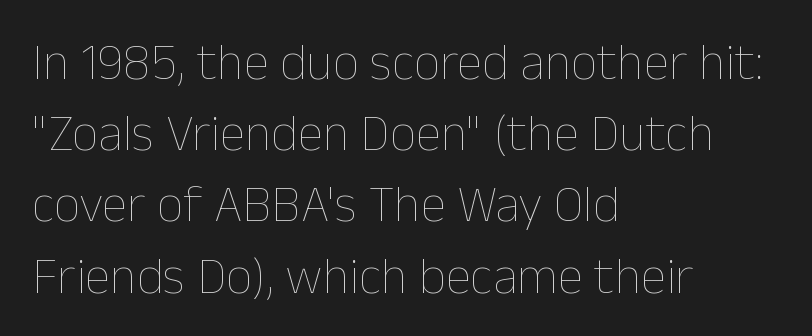
{"italic": "no", "bold": "no", "weight": "thin", "width": "normal", "stroke_contrast": "low", "x_height": "medium", "monospaced": "no", "underline": "no", "align": "left", "line_spacing": "normal", "line_spacing_ratio": 1.37, "letter_spacing": "normal", "letter_spacing_em": 0.0, "glyph_px": 52}
